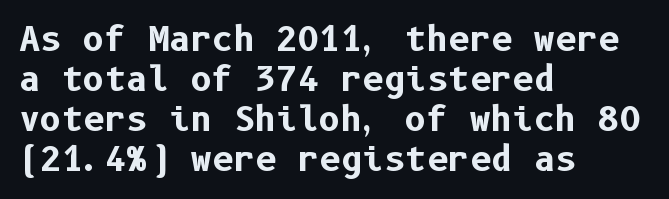
Q: Is the text bold? A: Yes.
Q: Is the text italic (slanted)? A: No, it is upright.
Q: Is the typeface a serif or a sans-serif typeface? A: Sans-serif.
Q: Is the text underlined? A: No.
Q: How is the paragraph aligned? A: Left-aligned.
Q: Is the spacing between letters normal or unusually wide? A: Normal.
Q: Width (condensed, normal, or wide)? A: Normal.
Q: Stroke contrast? A: Low.
Q: x-height? A: Medium.
